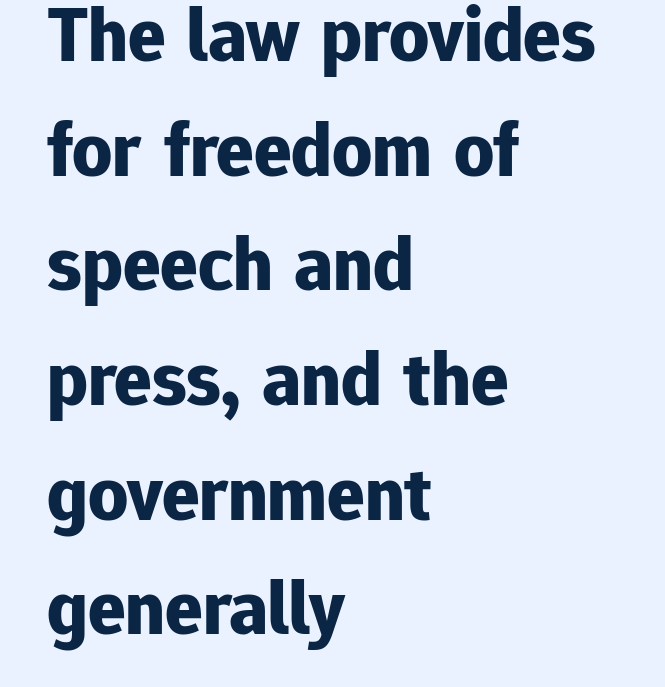
{"serif": "no", "italic": "no", "bold": "yes", "weight": "bold", "width": "normal", "stroke_contrast": "low", "x_height": "medium", "monospaced": "no", "underline": "no", "align": "left", "line_spacing": "normal", "line_spacing_ratio": 1.47, "letter_spacing": "normal", "letter_spacing_em": 0.0, "glyph_px": 78}
